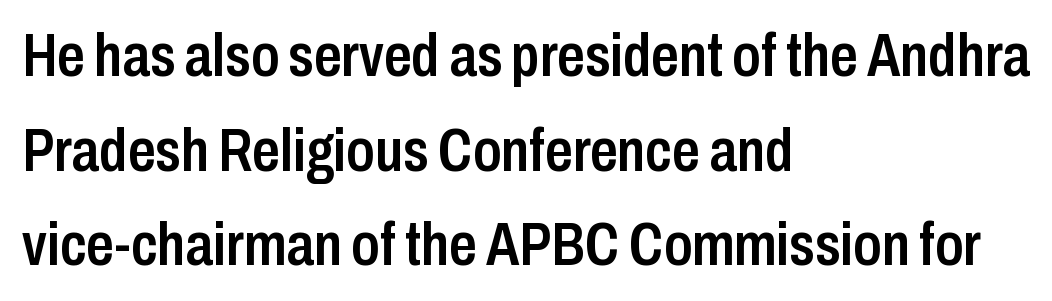
Successive baselines arrive at the customary interval. These lines are rendered in a variable-pitch font. Classification — sans serif. Underline: absent.
